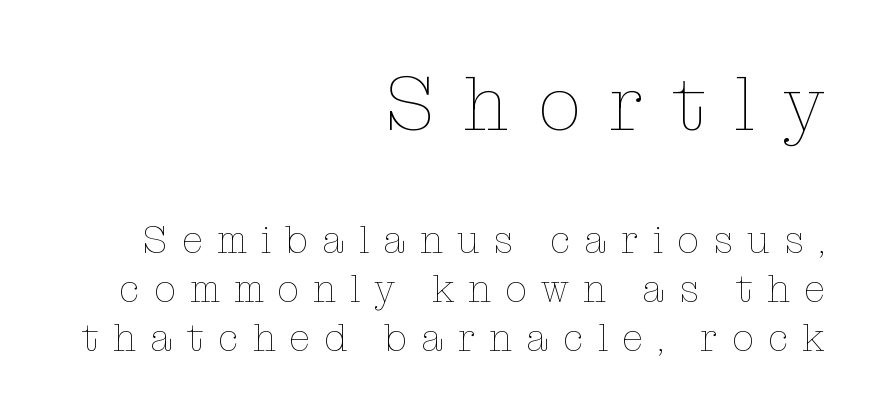
{"italic": "no", "bold": "no", "weight": "thin", "width": "normal", "stroke_contrast": "low", "x_height": "medium", "monospaced": "no", "underline": "no", "align": "right", "line_spacing": "normal", "line_spacing_ratio": 1.26, "letter_spacing": "wide", "letter_spacing_em": 0.36, "larger_block": "first", "size_ratio": 2.0, "glyph_px": 78}
